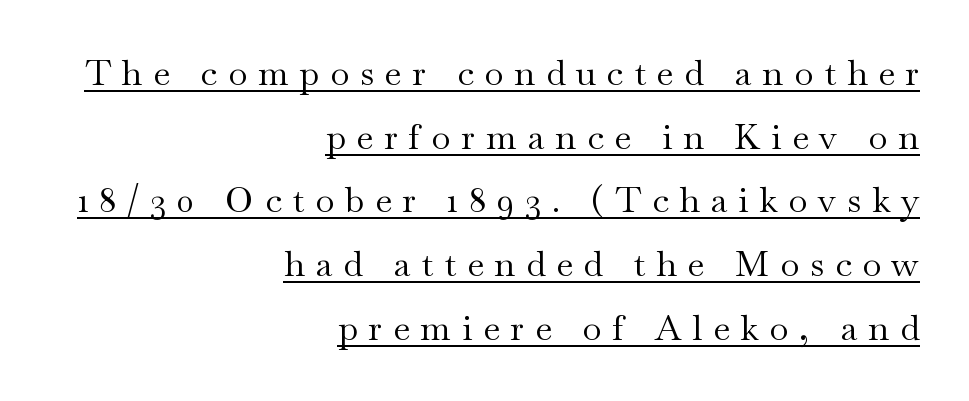
{"serif": "yes", "italic": "no", "bold": "no", "weight": "regular", "width": "wide", "stroke_contrast": "medium", "x_height": "small", "monospaced": "no", "underline": "yes", "align": "right", "line_spacing_ratio": 1.82, "letter_spacing": "wide", "letter_spacing_em": 0.31, "glyph_px": 35}
